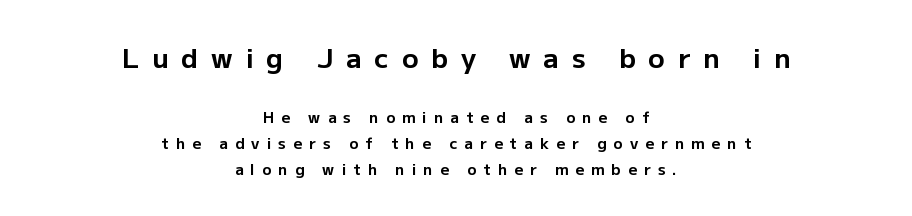
The image shows 27 px bold type, upright; set centered, line spacing 1.74x, unusually wide letter spacing (+0.48 em), not underlined; the first (top) block is 1.8x larger.
